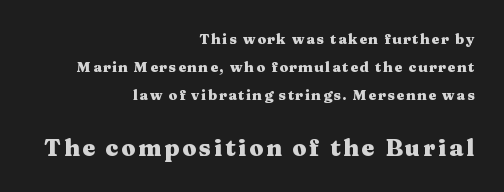
{"italic": "no", "bold": "yes", "underline": "no", "align": "right", "line_spacing": "loose", "line_spacing_ratio": 2.01, "larger_block": "second", "size_ratio": 1.64, "glyph_px": 23}
